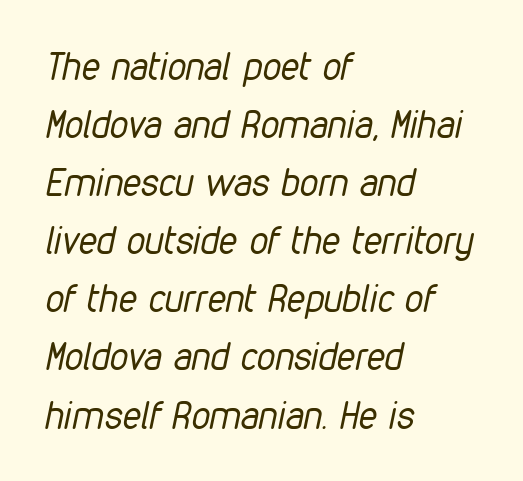
Q: Is the text bold? A: No.
Q: Is the text italic (slanted)? A: Yes, it leans right by about 12 degrees.
Q: Is the text underlined? A: No.
Q: How is the paragraph aligned? A: Left-aligned.
Q: Is the spacing between letters normal or unusually wide? A: Normal.
Q: Is the spacing between lines tight, normal or loose? A: Normal.
Q: Width (condensed, normal, or wide)? A: Condensed.
Q: Stroke contrast? A: Low.
Q: x-height? A: Medium.
Q: Monospaced? A: No.
